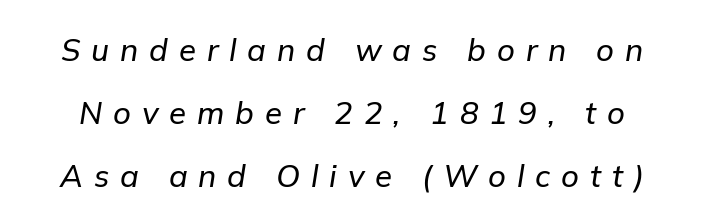
Q: Is the text italic (slanted)? A: Yes, it leans right by about 9 degrees.
Q: Is the text underlined? A: No.
Q: Is the spacing between letters normal or unusually wide? A: Unusually wide.
Q: Is the spacing between lines tight, normal or loose? A: Loose.
Q: Width (condensed, normal, or wide)? A: Normal.
Q: Stroke contrast? A: Low.
Q: x-height? A: Medium.
Q: Monospaced? A: No.
